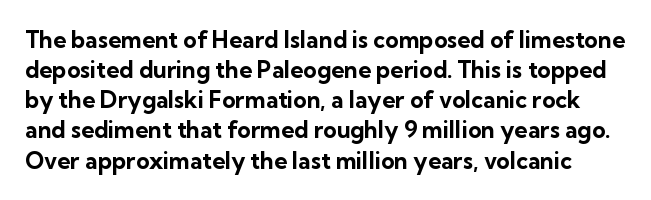
As a designer I'd log this as weight 700, bold. Italic? Not at all — the glyphs are vertical. Type without underlining. Letter spacing: default. Compared with typical paragraphs, the rows here are spaced about the same.
